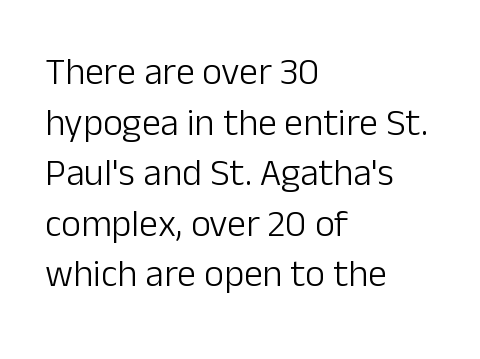
The image shows 38 px light sans-serif type, upright; set left-aligned, normal line spacing (1.33x), normal letter spacing, not underlined; low stroke contrast and a medium x-height.
